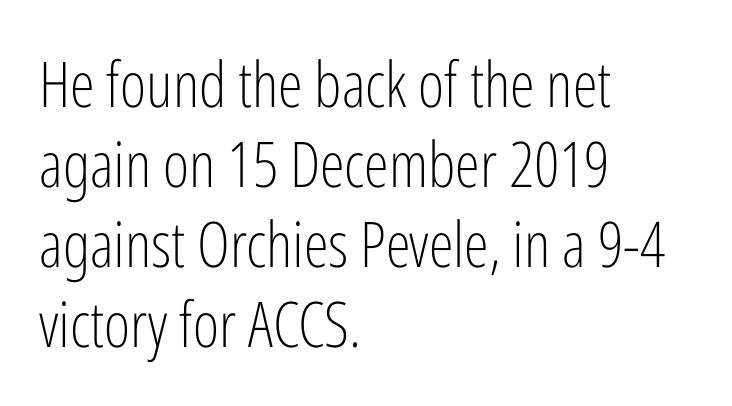
{"serif": "no", "italic": "no", "bold": "no", "weight": "light", "width": "condensed", "stroke_contrast": "low", "x_height": "medium", "monospaced": "no", "underline": "no", "align": "left", "line_spacing": "normal", "line_spacing_ratio": 1.27, "letter_spacing": "normal", "letter_spacing_em": 0.0, "glyph_px": 63}
